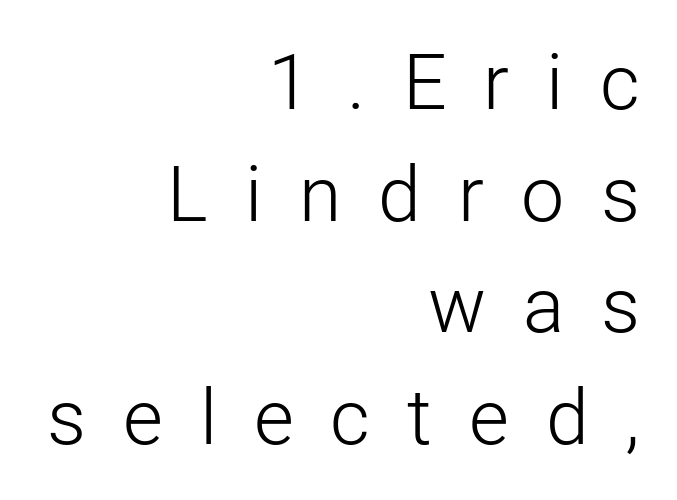
The image shows 77 px light sans-serif type, upright; set right-aligned, normal line spacing (1.45x), unusually wide letter spacing (+0.48 em), not underlined; low stroke contrast and a medium x-height.
